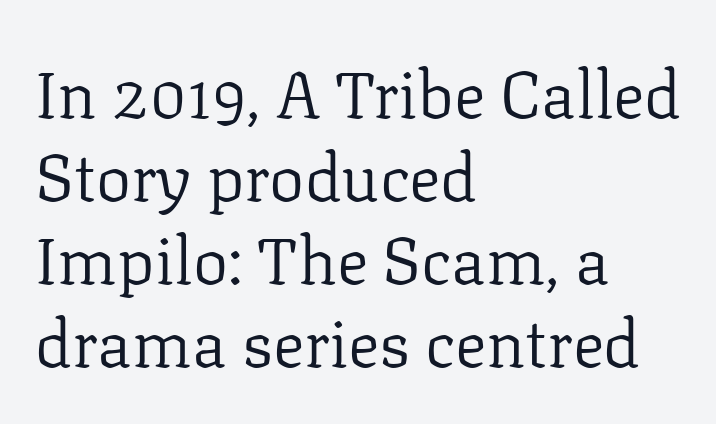
Q: Is the text bold? A: No.
Q: Is the text italic (slanted)? A: No, it is upright.
Q: Is the typeface a serif or a sans-serif typeface? A: Serif.
Q: Is the text underlined? A: No.
Q: How is the paragraph aligned? A: Left-aligned.
Q: Is the spacing between letters normal or unusually wide? A: Normal.
Q: Is the spacing between lines tight, normal or loose? A: Normal.
Q: Width (condensed, normal, or wide)? A: Normal.
Q: Stroke contrast? A: Low.
Q: x-height? A: Medium.
Q: Monospaced? A: No.
